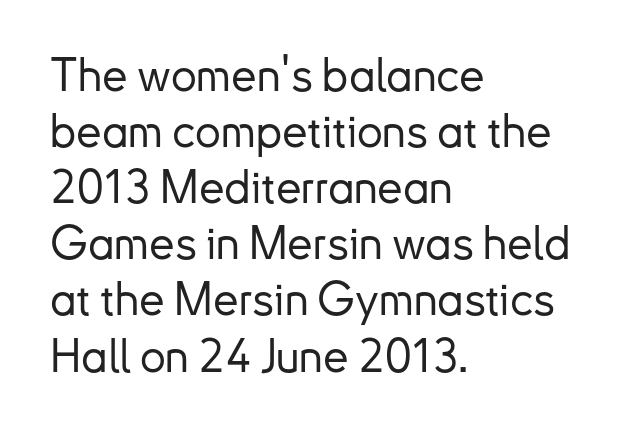
The image shows 46 px sans-serif type, upright; set left-aligned, line spacing 1.22x, normal letter spacing, not underlined; low stroke contrast and a small x-height.
